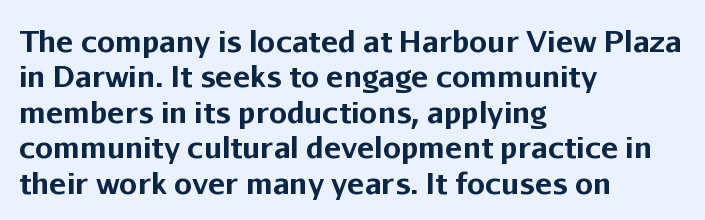
{"serif": "no", "italic": "no", "bold": "yes", "weight": "bold", "width": "normal", "stroke_contrast": "low", "x_height": "medium", "monospaced": "no", "underline": "no", "align": "left", "line_spacing_ratio": 1.22, "letter_spacing": "normal", "letter_spacing_em": 0.0, "glyph_px": 29}
